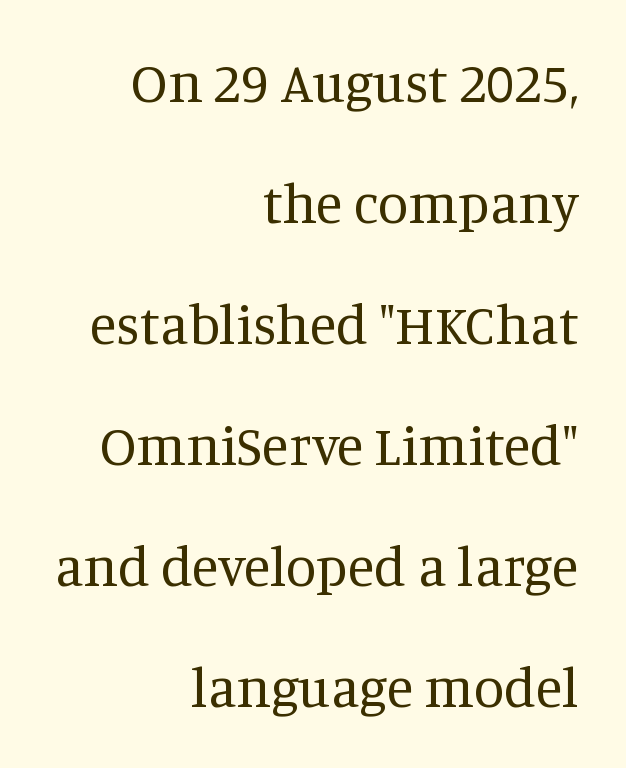
The passage shown is typed in a proportional face where columns would drift. No extra tracking has been applied to these lines. Rows of type keep a wide berth in the vertical direction. The setting favours the right margin, as signatures and pull-quotes sometimes do. The designer went with a serif here, giving each stem small feet.
